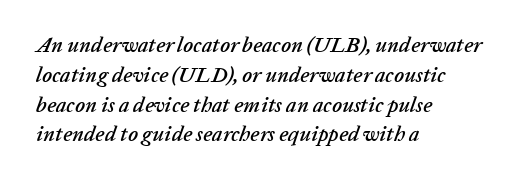
What stands out about the letter spacing? Nothing — it is the standard amount. The typesetter chose a ragged-right arrangement here. There's an unmistakable incline to the writing here. Students, observe: this is what conventionally led text looks like. Check under the words: just untouched page.
